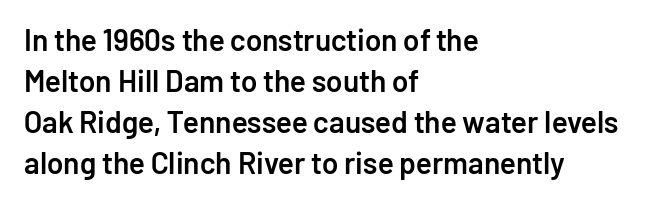
Q: Is the text bold? A: Semi-bold.
Q: Is the text italic (slanted)? A: No, it is upright.
Q: Is the typeface a serif or a sans-serif typeface? A: Sans-serif.
Q: Is the text underlined? A: No.
Q: How is the paragraph aligned? A: Left-aligned.
Q: Is the spacing between letters normal or unusually wide? A: Normal.
Q: Is the spacing between lines tight, normal or loose? A: Normal.
Q: Width (condensed, normal, or wide)? A: Normal.
Q: Stroke contrast? A: Low.
Q: x-height? A: Medium.
Q: Monospaced? A: No.
